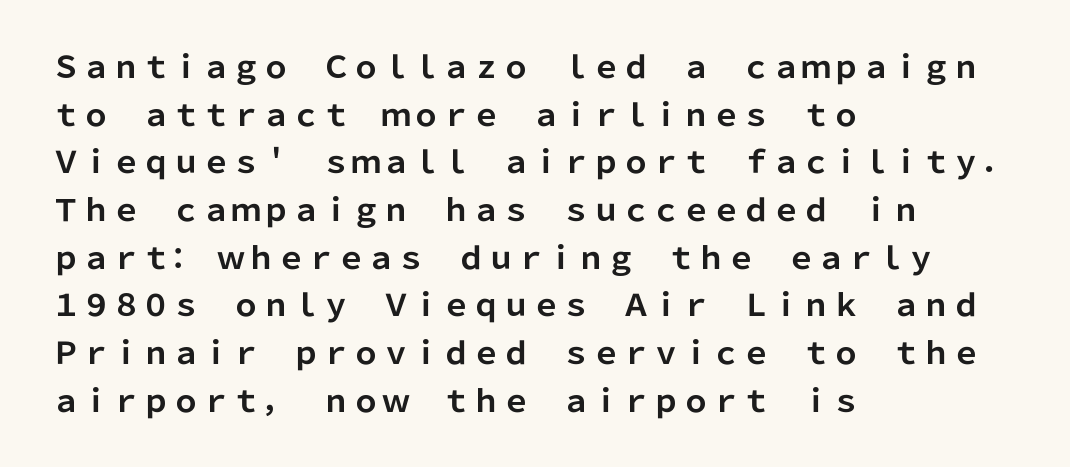
The image shows 30 px bold sans-serif type, upright; set left-aligned, normal line spacing (1.59x), normal letter spacing, not underlined; low stroke contrast and a medium x-height.
